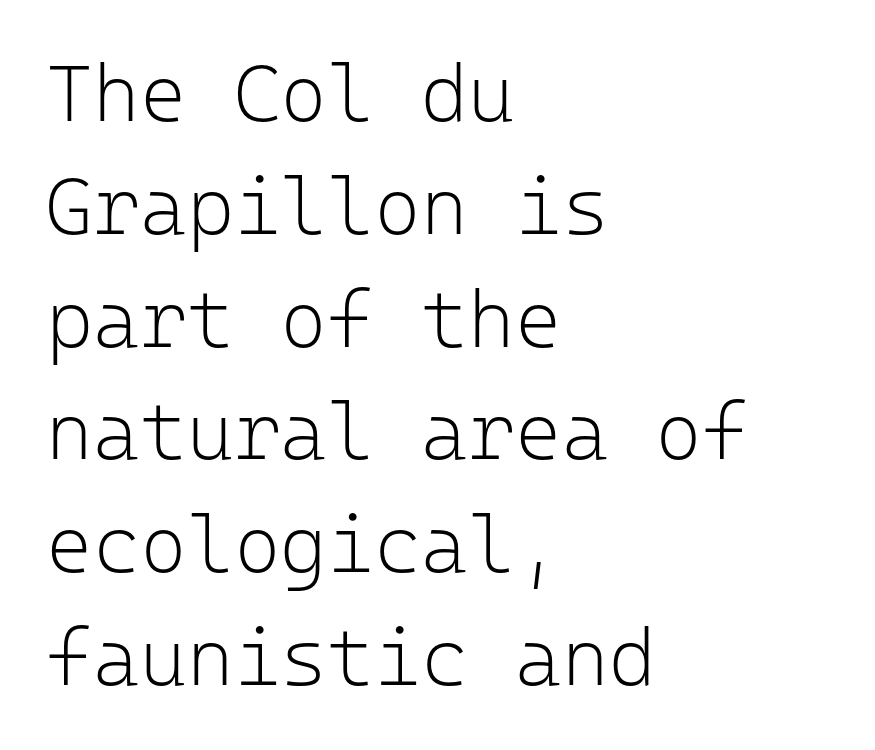
Q: Is the text bold? A: No.
Q: Is the text italic (slanted)? A: No, it is upright.
Q: Is the typeface a serif or a sans-serif typeface? A: Sans-serif.
Q: Is the text underlined? A: No.
Q: How is the paragraph aligned? A: Left-aligned.
Q: Is the spacing between letters normal or unusually wide? A: Normal.
Q: Is the spacing between lines tight, normal or loose? A: Normal.
Q: Width (condensed, normal, or wide)? A: Normal.
Q: Stroke contrast? A: Low.
Q: x-height? A: Medium.
Q: Monospaced? A: Yes.
